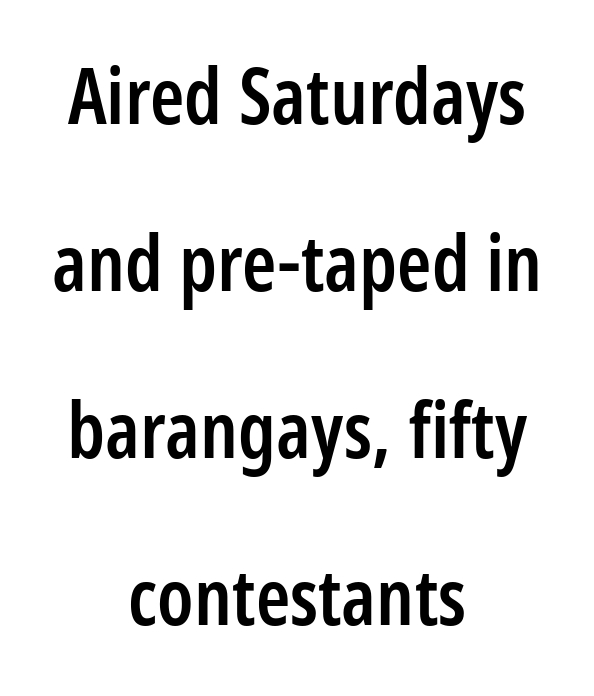
Q: Is the text bold? A: Semi-bold.
Q: Is the text italic (slanted)? A: No, it is upright.
Q: Is the typeface a serif or a sans-serif typeface? A: Sans-serif.
Q: Is the text underlined? A: No.
Q: How is the paragraph aligned? A: Centered.
Q: Is the spacing between letters normal or unusually wide? A: Normal.
Q: Is the spacing between lines tight, normal or loose? A: Loose.
Q: Width (condensed, normal, or wide)? A: Condensed.
Q: Stroke contrast? A: Low.
Q: x-height? A: Medium.
Q: Monospaced? A: No.
